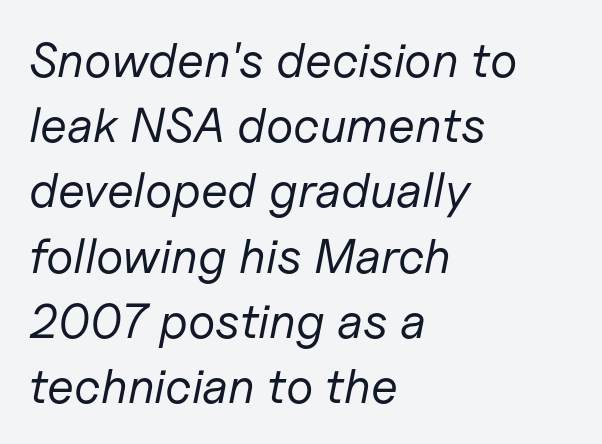
{"italic": "yes", "lean": "right", "slant_degrees": 11, "bold": "no", "weight": "regular", "width": "normal", "stroke_contrast": "low", "x_height": "medium", "monospaced": "no", "underline": "no", "align": "left", "line_spacing": "normal", "line_spacing_ratio": 1.33, "letter_spacing": "normal", "letter_spacing_em": 0.0, "glyph_px": 49}
